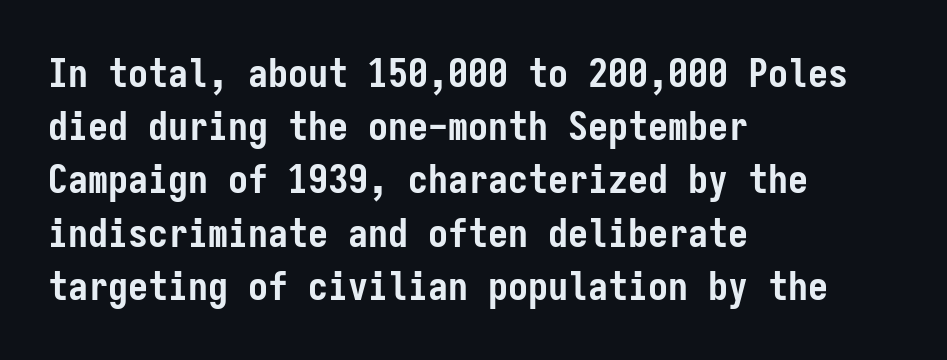
The image shows 40 px semibold, condensed sans-serif type, upright, monospaced; set left-aligned, normal line spacing (1.33x), normal letter spacing, not underlined; low stroke contrast and a medium x-height.
